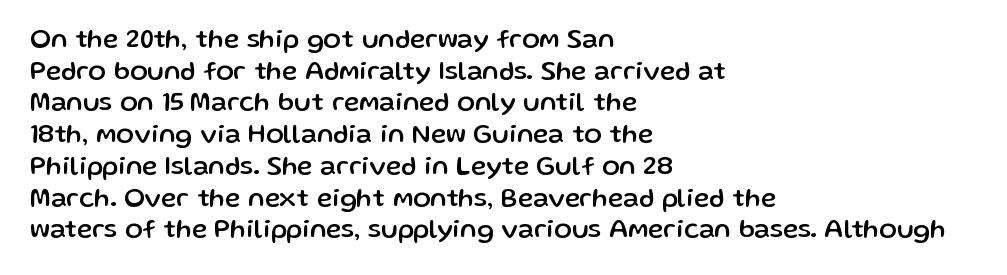
Q: Is the text italic (slanted)? A: No, it is upright.
Q: Is the text underlined? A: No.
Q: How is the paragraph aligned? A: Left-aligned.
Q: Is the spacing between letters normal or unusually wide? A: Normal.
